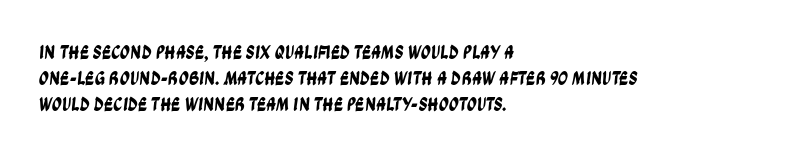
{"underline": "no", "align": "left", "line_spacing": "normal", "line_spacing_ratio": 1.31, "letter_spacing": "normal", "letter_spacing_em": 0.0, "glyph_px": 20}
